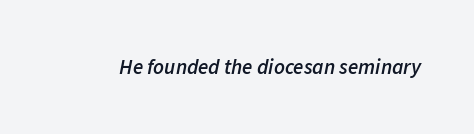
Q: Is the text bold? A: Semi-bold.
Q: Is the text italic (slanted)? A: Yes, it leans right by about 11 degrees.
Q: Is the text underlined? A: No.
Q: Is the spacing between letters normal or unusually wide? A: Normal.
